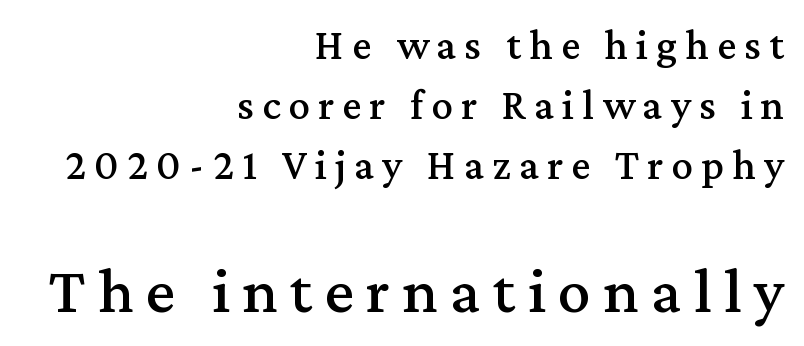
Q: Is the text italic (slanted)? A: No, it is upright.
Q: Is the typeface a serif or a sans-serif typeface? A: Serif.
Q: Is the text underlined? A: No.
Q: How is the paragraph aligned? A: Right-aligned.
Q: Is the spacing between lines tight, normal or loose? A: Normal.
Q: Which block of text is set in a larger size, the first (top) or the second (bottom)? A: The second (bottom) one.
Q: Width (condensed, normal, or wide)? A: Normal.
Q: Stroke contrast? A: Medium.
Q: x-height? A: Medium.
Q: Monospaced? A: No.
